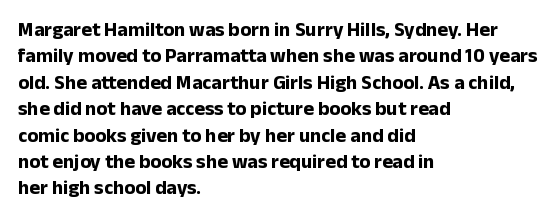
No extra tracking has been applied to these lines. The font is running at its bold setting. Students, observe: this is what conventionally led text looks like. Ascenders rise straight up at ninety degrees.
